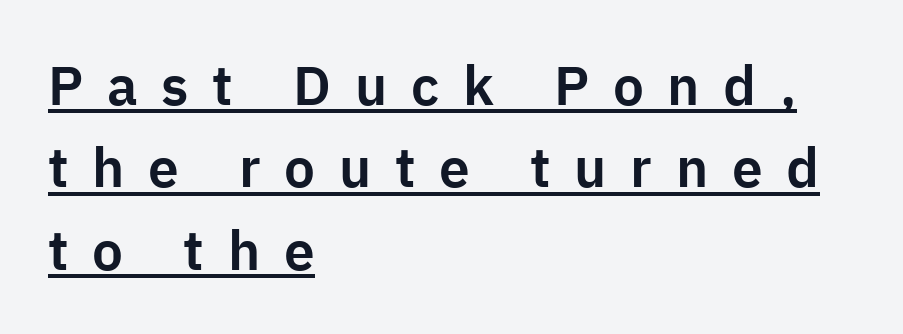
Q: Is the text italic (slanted)? A: No, it is upright.
Q: Is the typeface a serif or a sans-serif typeface? A: Sans-serif.
Q: Is the text underlined? A: Yes.
Q: How is the paragraph aligned? A: Left-aligned.
Q: Is the spacing between letters normal or unusually wide? A: Unusually wide.
Q: Is the spacing between lines tight, normal or loose? A: Normal.
Q: Width (condensed, normal, or wide)? A: Normal.
Q: Stroke contrast? A: Low.
Q: x-height? A: Medium.
Q: Monospaced? A: No.
